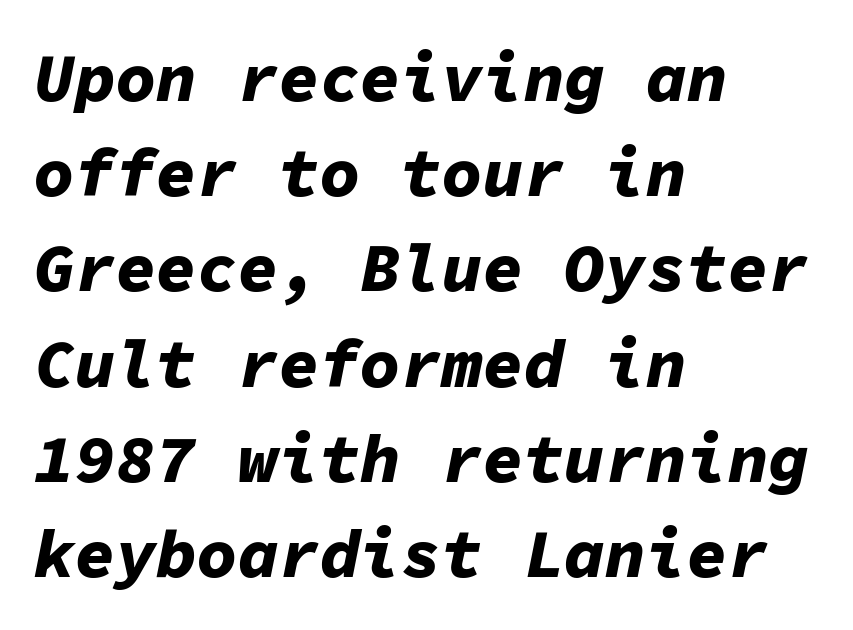
Q: Is the text bold? A: Yes.
Q: Is the text italic (slanted)? A: Yes, it leans right by about 11 degrees.
Q: Is the text underlined? A: No.
Q: How is the paragraph aligned? A: Left-aligned.
Q: Is the spacing between letters normal or unusually wide? A: Normal.
Q: Is the spacing between lines tight, normal or loose? A: Normal.
Q: Width (condensed, normal, or wide)? A: Normal.
Q: Stroke contrast? A: Low.
Q: x-height? A: Medium.
Q: Monospaced? A: Yes.
